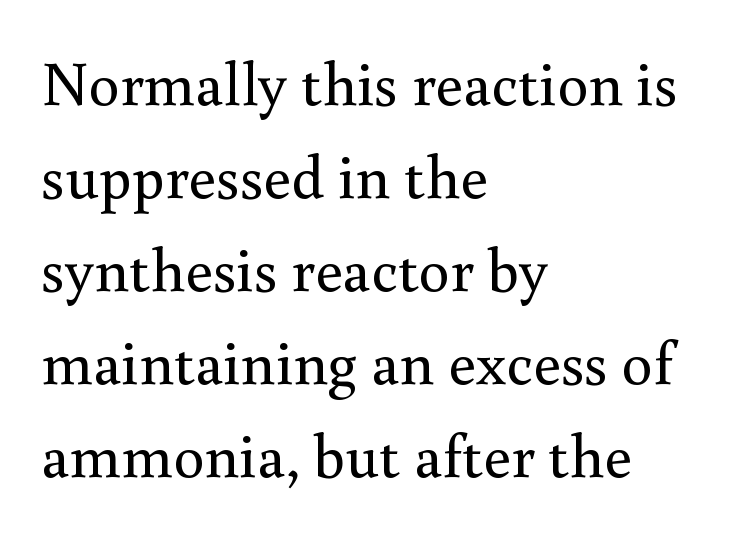
{"serif": "yes", "italic": "no", "bold": "no", "weight": "regular", "width": "normal", "stroke_contrast": "medium", "x_height": "small", "monospaced": "no", "underline": "no", "align": "left", "line_spacing": "normal", "line_spacing_ratio": 1.5, "letter_spacing": "normal", "letter_spacing_em": 0.0, "glyph_px": 62}
